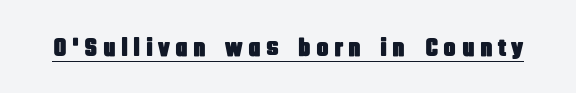
The image shows 26 px text type, upright; set unusually wide letter spacing (+0.2 em), underlined.
